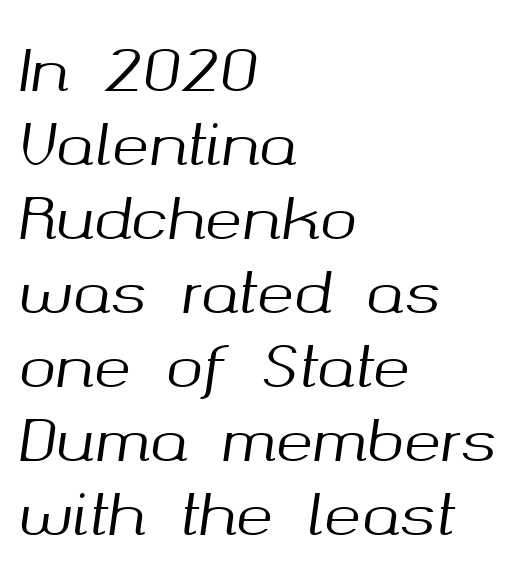
The letters advance in unequal steps, a hallmark of proportional type. The font's italic variant was chosen for this text. Caption: standard tracking, unaltered. The baseline area is clear. Does the leading feel generous? No, just average. If you drew a ruler down the left edge, every line would touch it.
